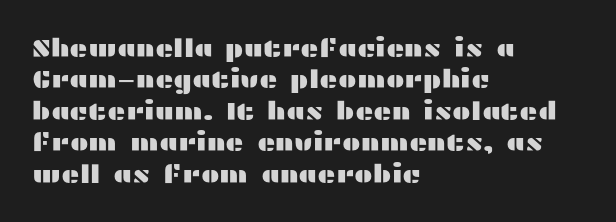
{"italic": "no", "underline": "no", "align": "left", "line_spacing": "normal", "line_spacing_ratio": 1.26, "letter_spacing": "normal", "letter_spacing_em": 0.0, "glyph_px": 25}
